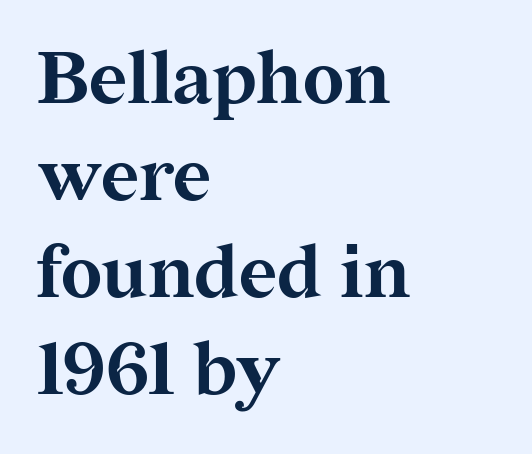
Each new line begins a customary step beneath the previous one. Note: serifs present on the glyphs. A typesetter would call this proportional, since set widths differ per character. Short note: letters normally spaced. The letters stand upright; this is a roman face.
